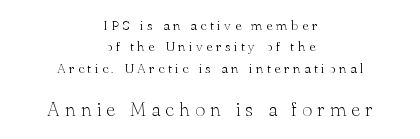
Q: Is the text bold? A: No.
Q: Is the text italic (slanted)? A: No, it is upright.
Q: Is the text underlined? A: No.
Q: How is the paragraph aligned? A: Centered.
Q: Is the spacing between letters normal or unusually wide? A: Unusually wide.
Q: Is the spacing between lines tight, normal or loose? A: Normal.
Q: Which block of text is set in a larger size, the first (top) or the second (bottom)? A: The second (bottom) one.
